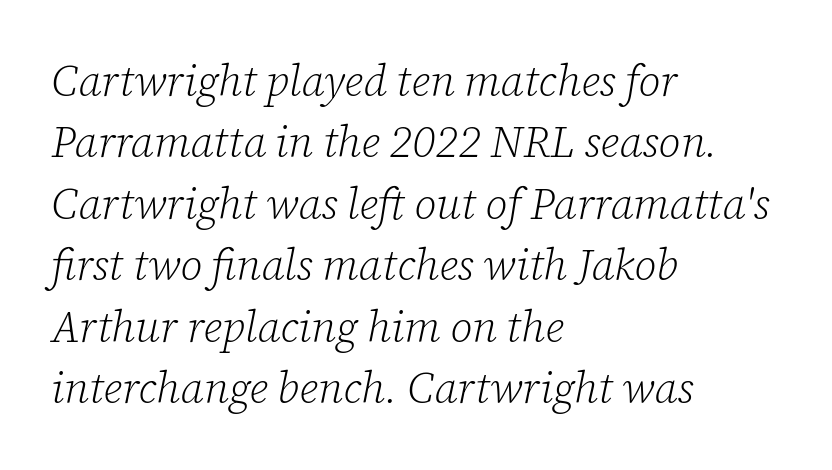
{"serif": "yes", "italic": "yes", "lean": "right", "slant_degrees": 12, "bold": "no", "weight": "light", "width": "normal", "stroke_contrast": "low", "x_height": "medium", "monospaced": "no", "underline": "no", "align": "left", "line_spacing": "normal", "line_spacing_ratio": 1.43, "letter_spacing": "normal", "letter_spacing_em": 0.0, "glyph_px": 43}
